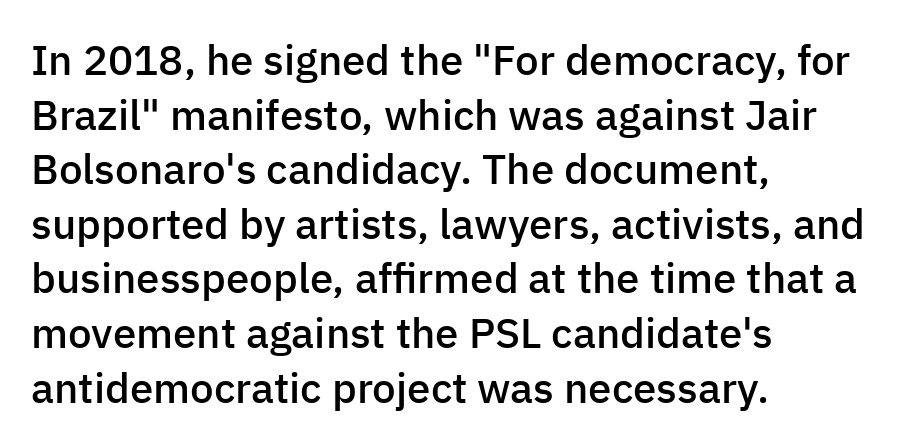
{"serif": "no", "italic": "no", "bold": "semi", "weight": "semibold", "width": "normal", "stroke_contrast": "low", "x_height": "medium", "monospaced": "no", "underline": "no", "align": "left", "line_spacing": "normal", "line_spacing_ratio": 1.3, "letter_spacing": "normal", "letter_spacing_em": 0.0, "glyph_px": 42}
